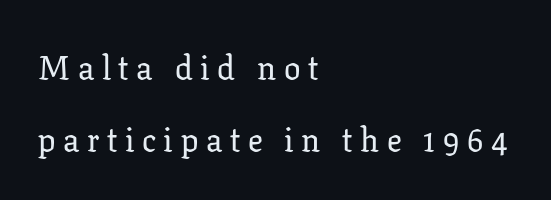
{"serif": "yes", "italic": "no", "width": "normal", "stroke_contrast": "low", "x_height": "medium", "monospaced": "no", "underline": "no", "align": "left", "line_spacing": "loose", "line_spacing_ratio": 2.17, "letter_spacing": "wide", "letter_spacing_em": 0.23, "glyph_px": 33}
